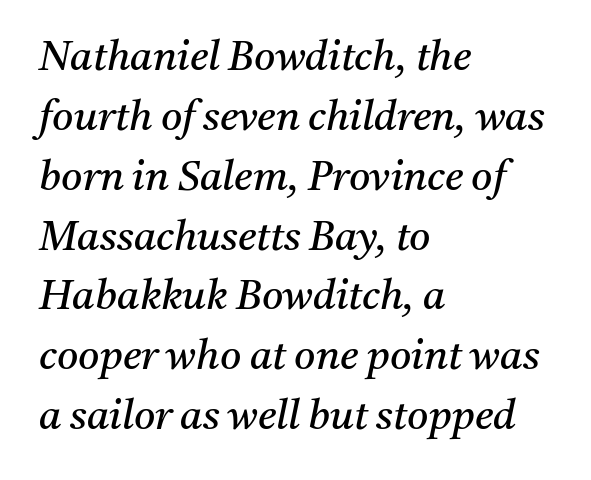
The image shows 41 px regular-weight serif type, italic (leaning right); set left-aligned, normal line spacing (1.46x), normal letter spacing, not underlined; medium stroke contrast and a medium x-height.
